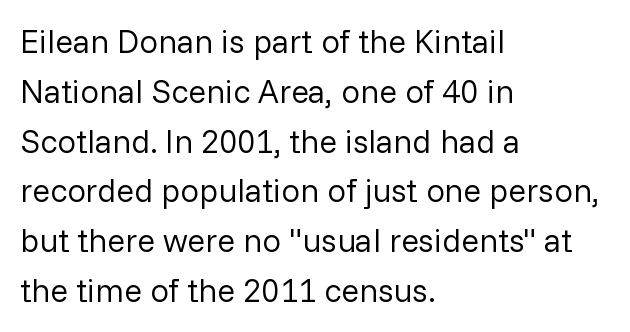
{"serif": "no", "italic": "no", "bold": "no", "weight": "regular", "width": "normal", "stroke_contrast": "low", "x_height": "medium", "monospaced": "no", "underline": "no", "align": "left", "line_spacing": "normal", "line_spacing_ratio": 1.51, "letter_spacing": "normal", "letter_spacing_em": 0.0, "glyph_px": 33}
